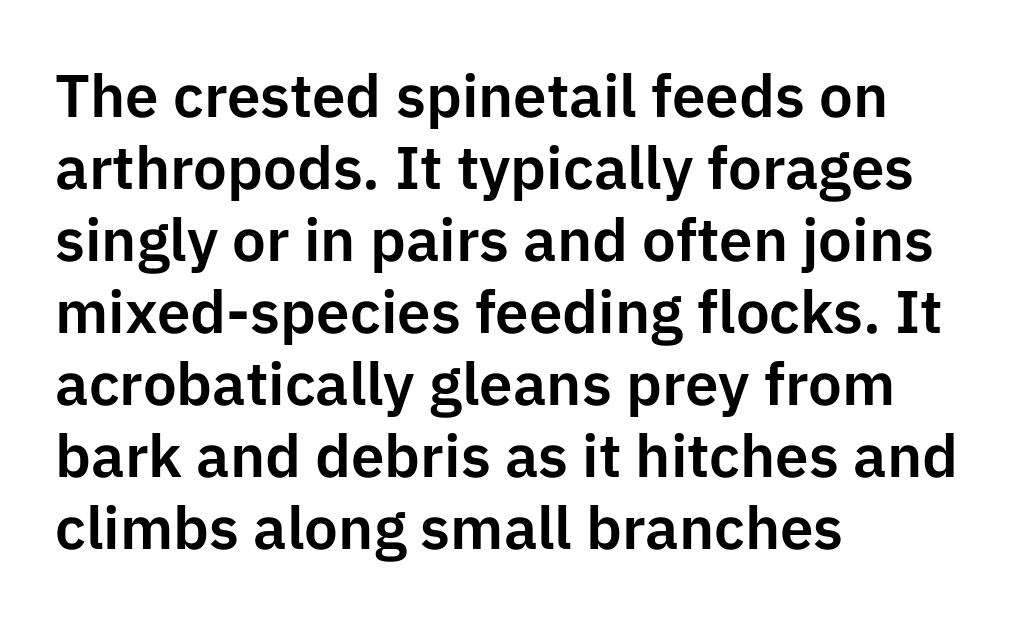
The image shows 60 px sans-serif type, upright; set left-aligned, line spacing 1.2x, normal letter spacing, not underlined; low stroke contrast and a medium x-height.
